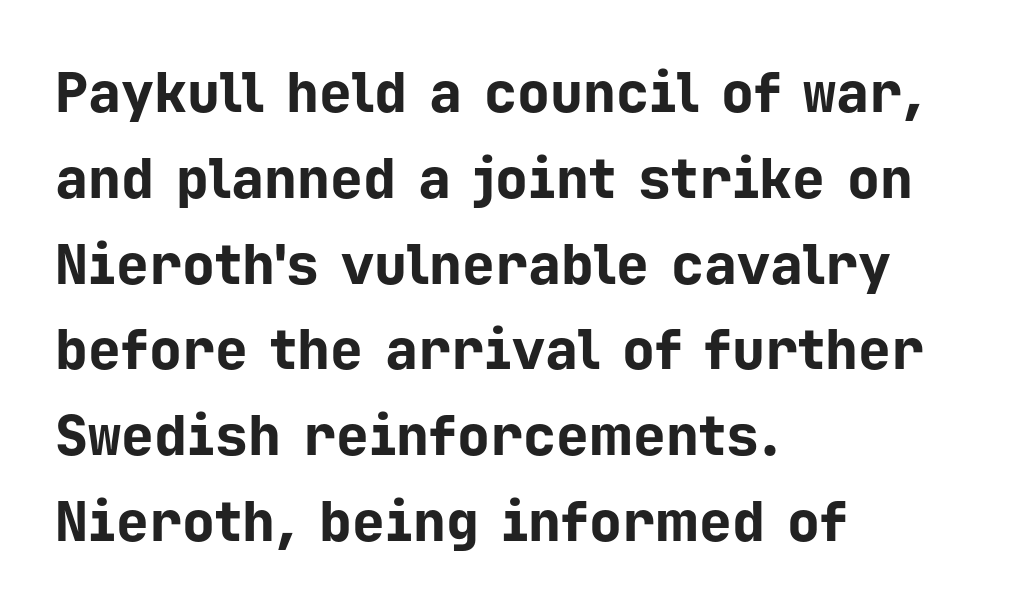
The image shows 55 px bold sans-serif type, upright, monospaced; set left-aligned, normal line spacing (1.56x), normal letter spacing, not underlined; low stroke contrast and a medium x-height.
